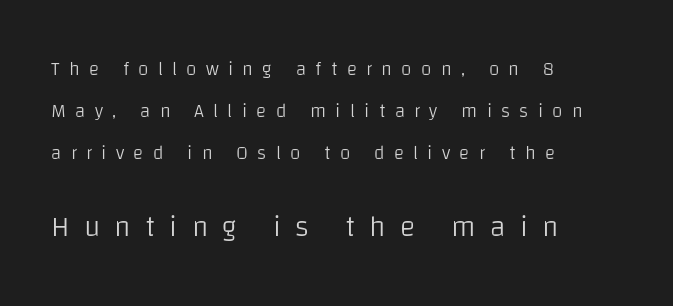
Layout note: lines flush left. This sample has the flowing, uneven cadence of proportional lettering. The typeface has the unassuming heft of standard copy or less. The type sits square on the baseline with zero lean.
